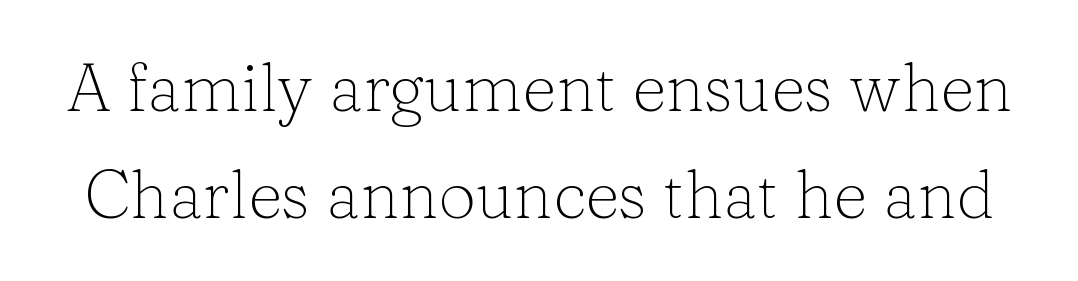
Q: Is the text bold? A: No.
Q: Is the text italic (slanted)? A: No, it is upright.
Q: Is the typeface a serif or a sans-serif typeface? A: Serif.
Q: Is the text underlined? A: No.
Q: Is the spacing between letters normal or unusually wide? A: Normal.
Q: Is the spacing between lines tight, normal or loose? A: Normal.
Q: Width (condensed, normal, or wide)? A: Normal.
Q: Stroke contrast? A: Low.
Q: x-height? A: Medium.
Q: Monospaced? A: No.
